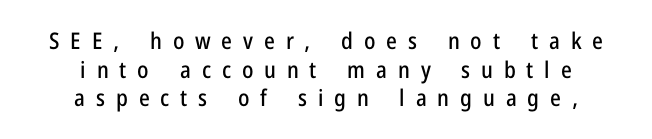
The image shows 23 px text type, upright; set centered, line spacing 1.24x, unusually wide letter spacing (+0.47 em), not underlined.
